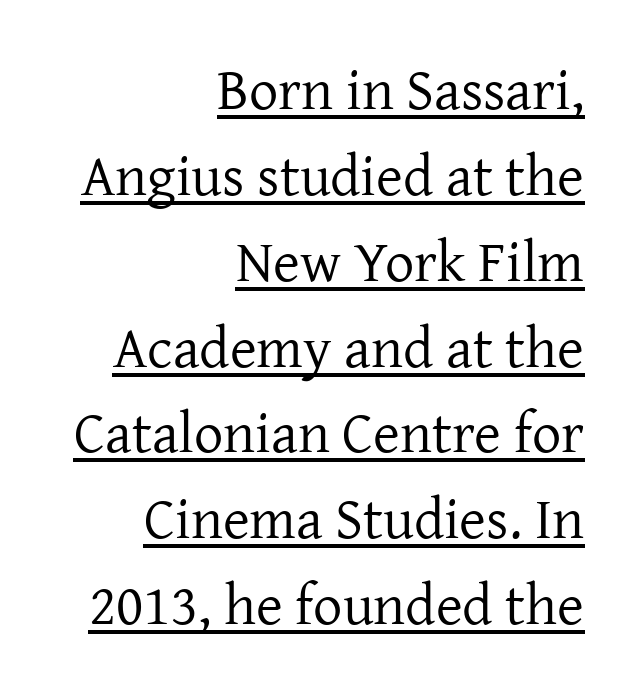
The image shows 58 px regular-weight serif type, upright; set right-aligned, normal line spacing (1.48x), normal letter spacing, underlined; low stroke contrast and a medium x-height.
